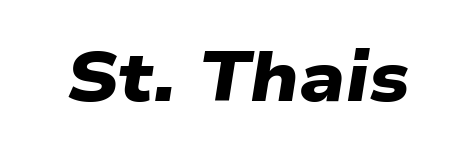
Examine the stroke ends and you'll find no serifs. Type without underlining. The type is set solid horizontally, with unmodified tracking. As a designer I'd log this as weight 700, bold. You could not count columns in this text — the font is proportionally spaced.
